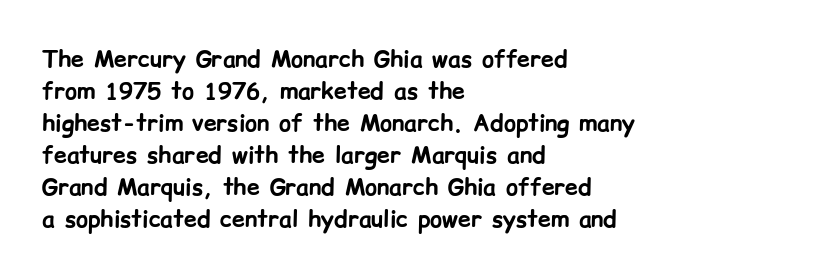
Q: Is the text bold? A: Yes.
Q: Is the text italic (slanted)? A: No, it is upright.
Q: Is the text underlined? A: No.
Q: How is the paragraph aligned? A: Left-aligned.
Q: Is the spacing between letters normal or unusually wide? A: Normal.
Q: Is the spacing between lines tight, normal or loose? A: Normal.
